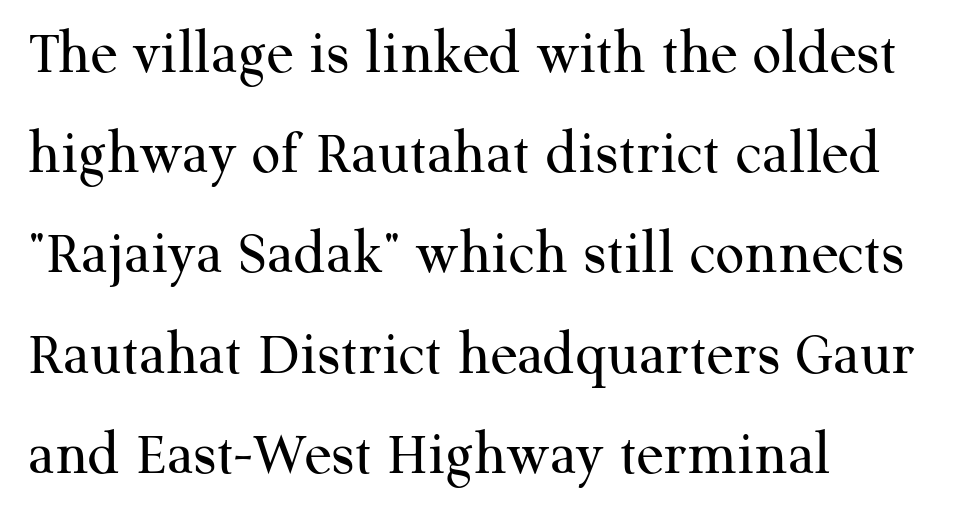
Does the copy run flush right? No — it runs flush left. A typesetter would call this proportional, since set widths differ per character. A roman cut, with each character standing at attention. Serifs: yes, visible at the terminals of the letterforms.
